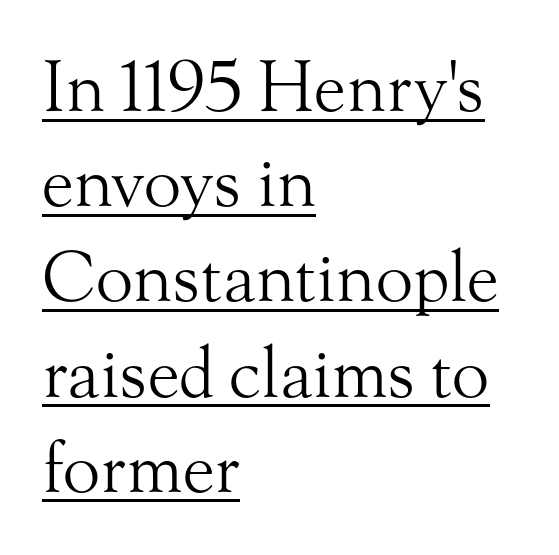
Tall strokes in this sample are plumb rather than angled. The rag falls on the right side of this text block. Interline gaps are of average width in this sample. You can see a thin bar hugging the bottom of the glyphs. The characters display serif detailing at their extremities.
